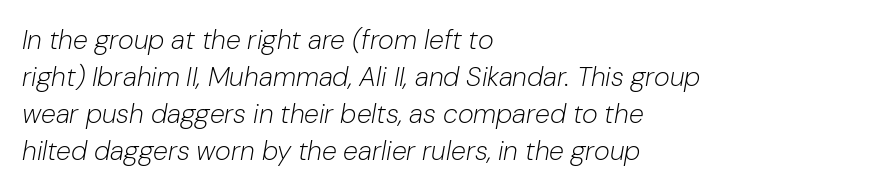
Q: Is the text bold? A: No.
Q: Is the text italic (slanted)? A: Yes, it leans right by about 10 degrees.
Q: Is the text underlined? A: No.
Q: How is the paragraph aligned? A: Left-aligned.
Q: Is the spacing between letters normal or unusually wide? A: Normal.
Q: Is the spacing between lines tight, normal or loose? A: Normal.
